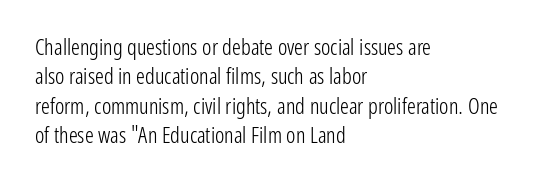
Bare-footed words on every line. Every stem runs plumb, perpendicular to the baseline. The typesetting does not lean heavy: it is not bold. Tracking value appears to be zero — textbook default spacing. The vertical gap from one line to the next is medium.
